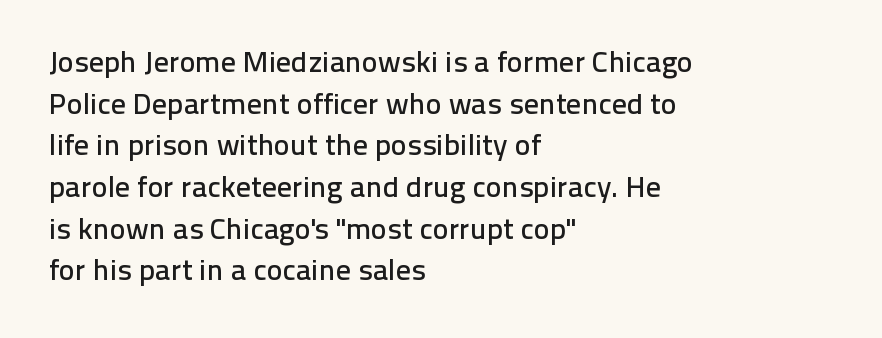
{"serif": "no", "italic": "no", "width": "normal", "stroke_contrast": "low", "x_height": "medium", "monospaced": "no", "underline": "no", "align": "left", "line_spacing": "normal", "line_spacing_ratio": 1.39, "letter_spacing": "normal", "letter_spacing_em": 0.0, "glyph_px": 30}
